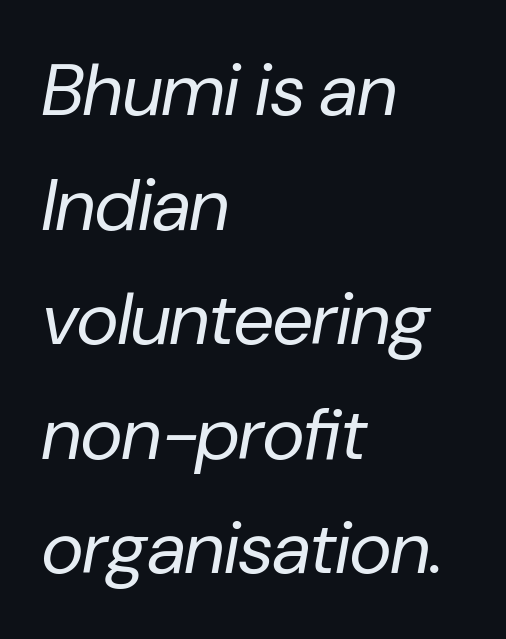
Letters have the restrained weight of plain body copy at most. Do the characters align in a grid? No, the font is proportional. Slanted lettering throughout. The foot of each line stays bare and open. Is the block centered? No — it sits flush against the left margin.
